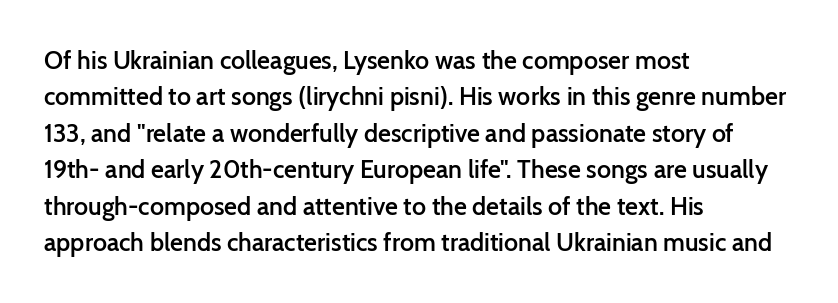
A somewhat darkened texture: the type is semibold rather than bold. If you drew a ruler down the left edge, every line would touch it. The zone under the glyphs is completely vacant. Ascenders rise straight up at ninety degrees. Caption: standard tracking, unaltered. Each new line begins a customary step beneath the previous one.
